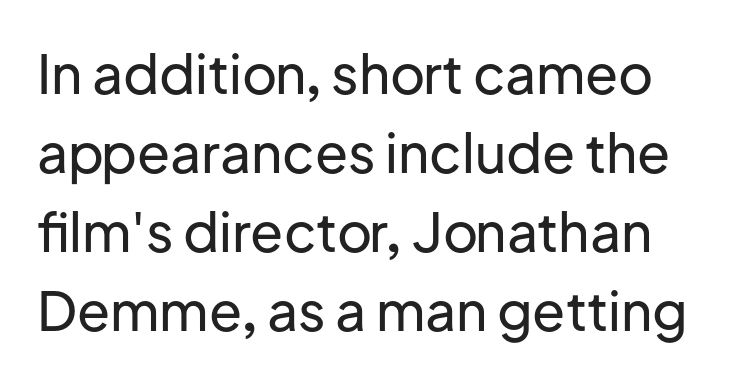
Q: Is the text italic (slanted)? A: No, it is upright.
Q: Is the typeface a serif or a sans-serif typeface? A: Sans-serif.
Q: Is the text underlined? A: No.
Q: Is the spacing between letters normal or unusually wide? A: Normal.
Q: Is the spacing between lines tight, normal or loose? A: Normal.
Q: Width (condensed, normal, or wide)? A: Normal.
Q: Stroke contrast? A: Low.
Q: x-height? A: Medium.
Q: Monospaced? A: No.
